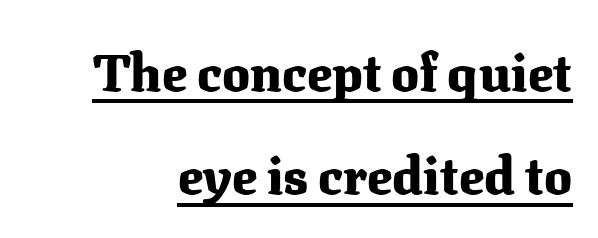
Q: Is the text bold? A: Yes.
Q: Is the text italic (slanted)? A: No, it is upright.
Q: Is the typeface a serif or a sans-serif typeface? A: Serif.
Q: Is the text underlined? A: Yes.
Q: Is the spacing between letters normal or unusually wide? A: Normal.
Q: Is the spacing between lines tight, normal or loose? A: Loose.
Q: Width (condensed, normal, or wide)? A: Normal.
Q: Stroke contrast? A: Medium.
Q: x-height? A: Medium.
Q: Monospaced? A: No.
